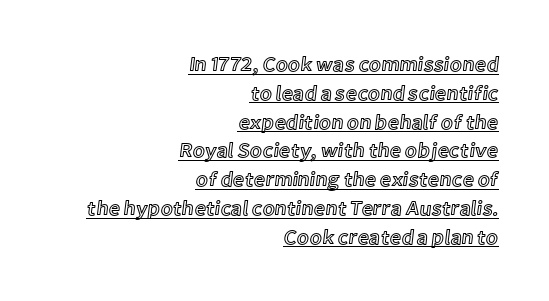
The image shows 20 px text type; set right-aligned, normal line spacing (1.44x), normal letter spacing, underlined.
